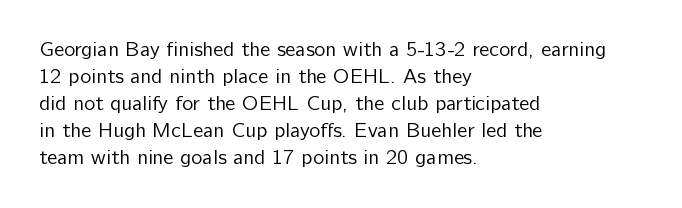
These lines keep a tight, regular rhythm from letter to letter. The rows are spaced the way most documents space them. Nothing heavy about these letters — not bold at all. A roman cut, with each character standing at attention. Check under the words: just untouched page. All the whitespace from short lines collects on the right.
